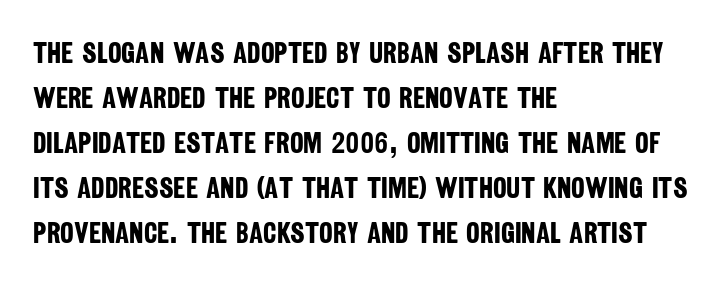
Q: Is the text bold? A: Yes.
Q: Is the typeface a serif or a sans-serif typeface? A: Sans-serif.
Q: Is the text underlined? A: No.
Q: How is the paragraph aligned? A: Left-aligned.
Q: Is the spacing between letters normal or unusually wide? A: Normal.
Q: Is the spacing between lines tight, normal or loose? A: Normal.
Q: Width (condensed, normal, or wide)? A: Condensed.
Q: Stroke contrast? A: Low.
Q: x-height? A: Large.
Q: Monospaced? A: No.
